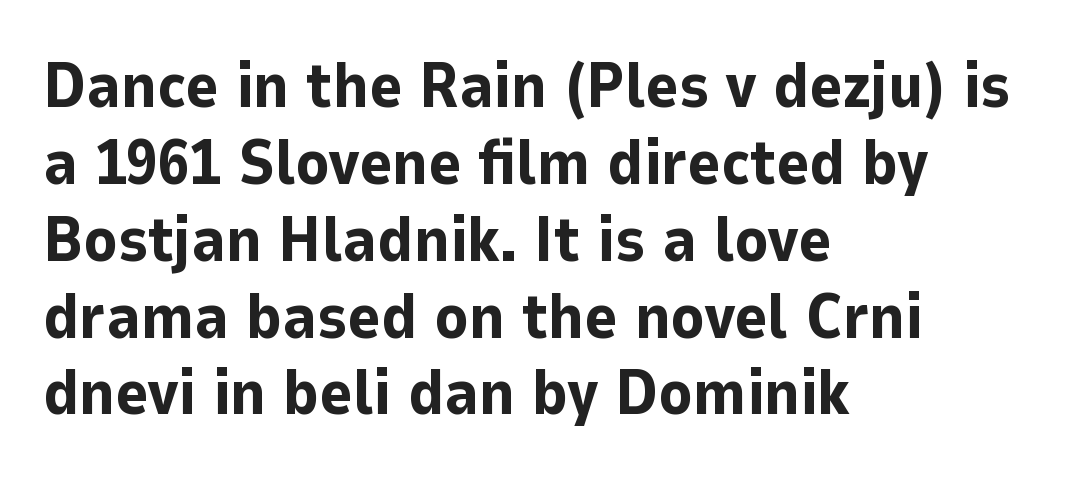
Q: Is the text bold? A: Yes.
Q: Is the text italic (slanted)? A: No, it is upright.
Q: Is the typeface a serif or a sans-serif typeface? A: Sans-serif.
Q: Is the text underlined? A: No.
Q: How is the paragraph aligned? A: Left-aligned.
Q: Is the spacing between letters normal or unusually wide? A: Normal.
Q: Width (condensed, normal, or wide)? A: Normal.
Q: Stroke contrast? A: Low.
Q: x-height? A: Medium.
Q: Monospaced? A: No.
